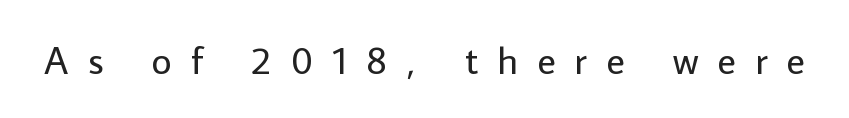
{"serif": "no", "italic": "no", "bold": "no", "weight": "regular", "width": "normal", "stroke_contrast": "low", "x_height": "medium", "monospaced": "no", "underline": "no", "letter_spacing": "wide", "letter_spacing_em": 0.49, "glyph_px": 39}
